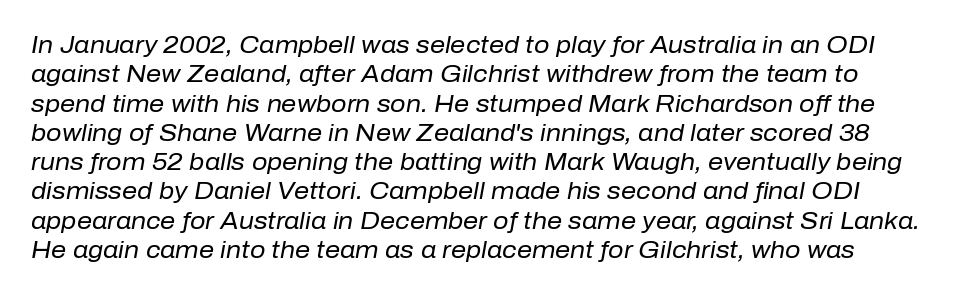
Slanted lettering throughout. Is the type heavy? It reads as light-to-regular instead. Each word holds together tightly as a unit, with standard inter-letter gaps. The zone under the glyphs is completely vacant.
